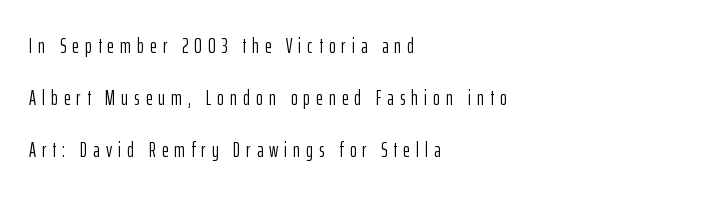
Ascenders rise straight up at ninety degrees. Notice the wide empty band between every row — that's loose leading. Between one letter and the next there's a generous, obvious gap. This rendering uses left alignment, leaving the right contour irregular. Underlining? Definitely not there. No chunkiness to these letters — they're not bold.
